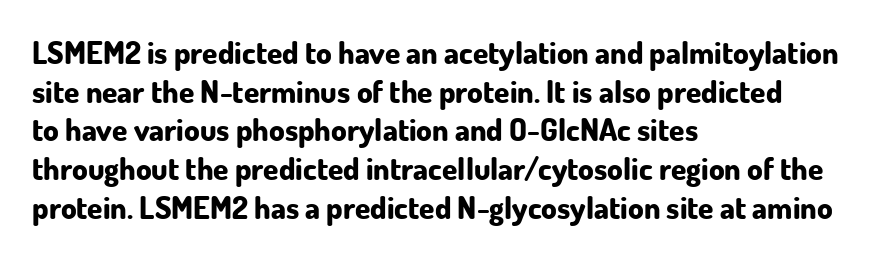
Examine the stroke ends and you'll find no serifs. You could not count columns in this text — the font is proportionally spaced. These words are printed bold, with thick strokes throughout. Compared with typical body copy, the letter spacing here is the same. Posture: upright roman. Alignment: flush left.
